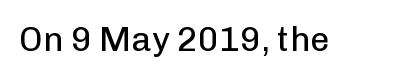
Q: Is the text bold? A: No.
Q: Is the text italic (slanted)? A: No, it is upright.
Q: Is the typeface a serif or a sans-serif typeface? A: Sans-serif.
Q: Is the text underlined? A: No.
Q: Is the spacing between letters normal or unusually wide? A: Normal.
Q: Width (condensed, normal, or wide)? A: Normal.
Q: Stroke contrast? A: Low.
Q: x-height? A: Medium.
Q: Monospaced? A: No.
